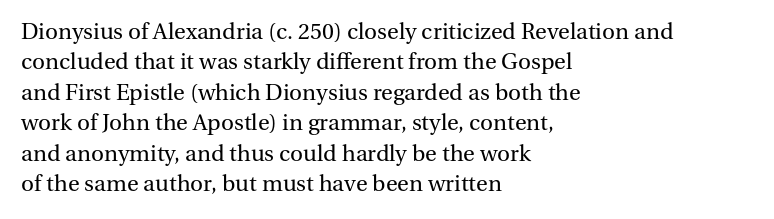
The image shows 24 px text type, upright; set left-aligned, normal line spacing (1.27x), normal letter spacing, not underlined.
